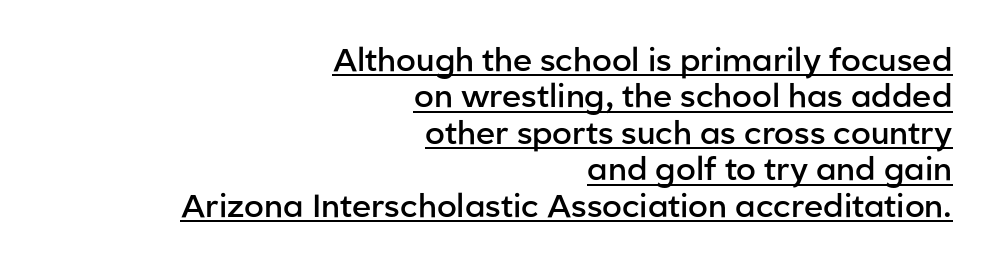
The image shows 32 px semibold sans-serif type, upright; set right-aligned, tight line spacing (1.14x), normal letter spacing, underlined; low stroke contrast and a medium x-height.
